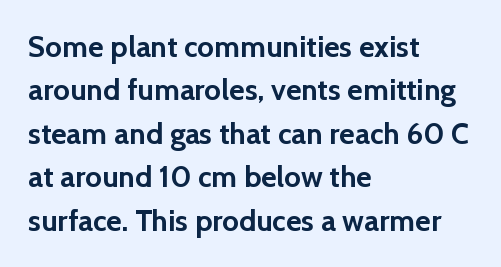
{"serif": "no", "italic": "no", "bold": "yes", "weight": "semibold", "width": "normal", "x_height": "medium", "monospaced": "no", "underline": "no", "align": "left", "line_spacing": "normal", "line_spacing_ratio": 1.45, "letter_spacing": "normal", "letter_spacing_em": 0.0, "glyph_px": 30}
